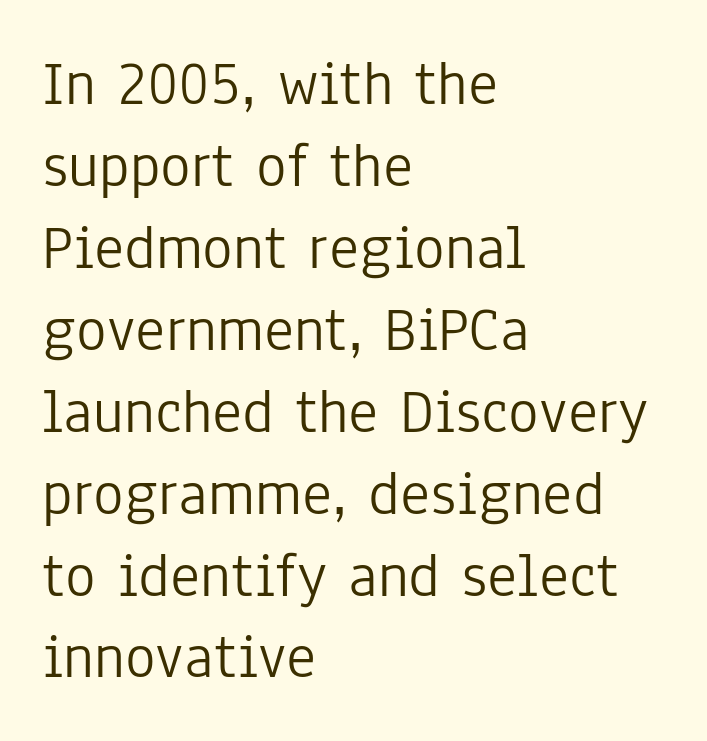
Q: Is the text bold? A: No.
Q: Is the text italic (slanted)? A: No, it is upright.
Q: Is the typeface a serif or a sans-serif typeface? A: Sans-serif.
Q: Is the text underlined? A: No.
Q: How is the paragraph aligned? A: Left-aligned.
Q: Is the spacing between letters normal or unusually wide? A: Normal.
Q: Is the spacing between lines tight, normal or loose? A: Normal.
Q: Width (condensed, normal, or wide)? A: Condensed.
Q: Stroke contrast? A: Low.
Q: x-height? A: Medium.
Q: Monospaced? A: No.
